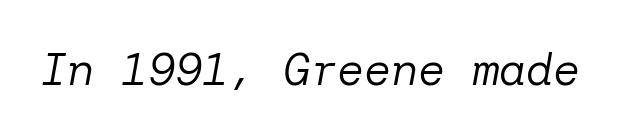
Q: Is the text bold? A: No.
Q: Is the text italic (slanted)? A: Yes, it leans right by about 10 degrees.
Q: Is the text underlined? A: No.
Q: Is the spacing between letters normal or unusually wide? A: Normal.
Q: Width (condensed, normal, or wide)? A: Normal.
Q: Stroke contrast? A: Low.
Q: x-height? A: Medium.
